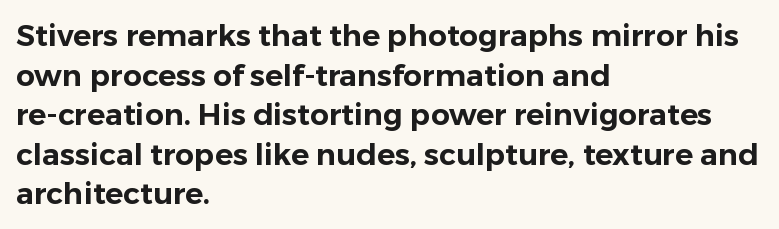
The face used here is proportionally spaced, like ordinary book or web type. A typesetter would mark this as roman, not italic. Grotesque or geometric, the face here clearly has no serifs. Inter-character spacing is left at the font's built-in metrics.
